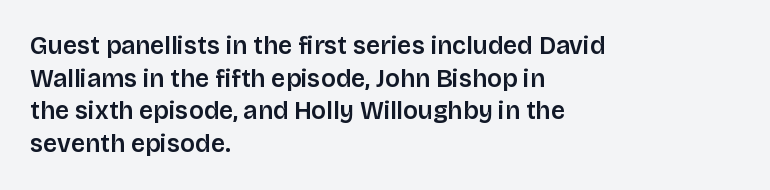
Q: Is the text bold? A: Semi-bold.
Q: Is the text italic (slanted)? A: No, it is upright.
Q: Is the text underlined? A: No.
Q: How is the paragraph aligned? A: Left-aligned.
Q: Is the spacing between letters normal or unusually wide? A: Normal.
Q: Is the spacing between lines tight, normal or loose? A: Normal.
